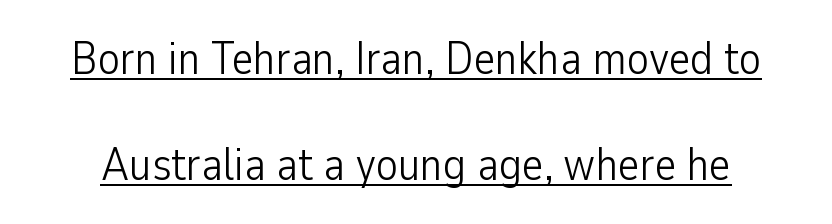
Stems here are at most as thick as an everyday book face. Do the letters lean? They stand straight. Glyph-to-glyph distance matches everyday printed text. A sans-serif font was chosen for this passage. Each new line begins a long way beneath the previous one.
